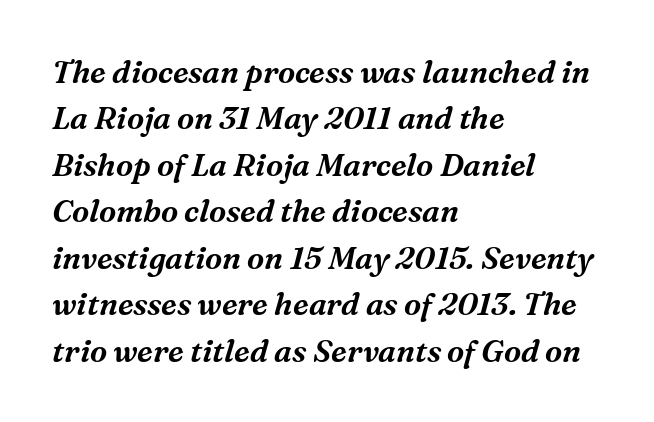
Q: Is the text italic (slanted)? A: Yes, it leans right by about 16 degrees.
Q: Is the typeface a serif or a sans-serif typeface? A: Serif.
Q: Is the text underlined? A: No.
Q: How is the paragraph aligned? A: Left-aligned.
Q: Is the spacing between letters normal or unusually wide? A: Normal.
Q: Is the spacing between lines tight, normal or loose? A: Normal.
Q: Width (condensed, normal, or wide)? A: Normal.
Q: Stroke contrast? A: Medium.
Q: x-height? A: Medium.
Q: Monospaced? A: No.
